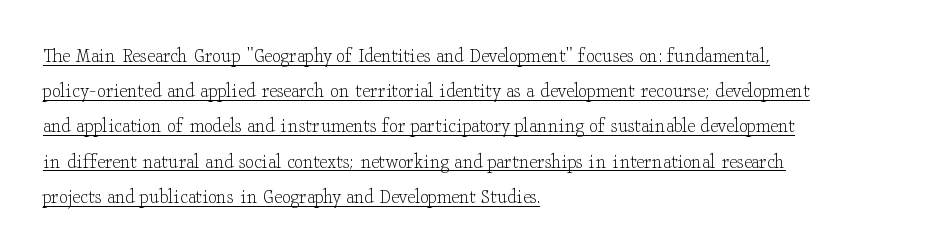
Q: Is the text bold? A: No.
Q: Is the text italic (slanted)? A: No, it is upright.
Q: Is the text underlined? A: Yes.
Q: How is the paragraph aligned? A: Left-aligned.
Q: Is the spacing between letters normal or unusually wide? A: Normal.
Q: Is the spacing between lines tight, normal or loose? A: Normal.
